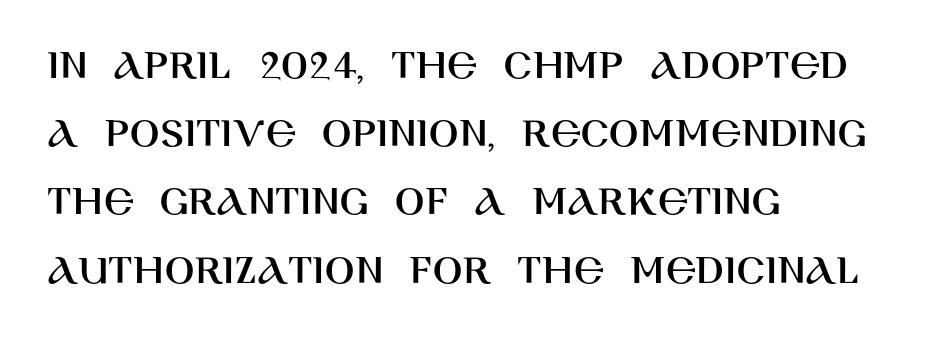
The image shows 44 px sans-serif type, upright; set left-aligned, normal line spacing (1.55x), normal letter spacing, not underlined; high stroke contrast and a large x-height.
